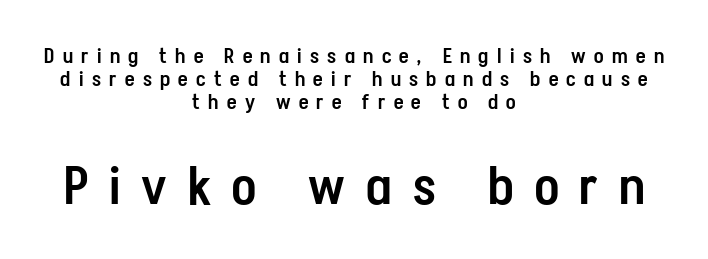
The image shows 53 px semibold, condensed sans-serif type, upright; set centered, tight line spacing (1.1x), unusually wide letter spacing (+0.4 em), not underlined; the second (bottom) block is 2.52x larger; low stroke contrast and a medium x-height.
